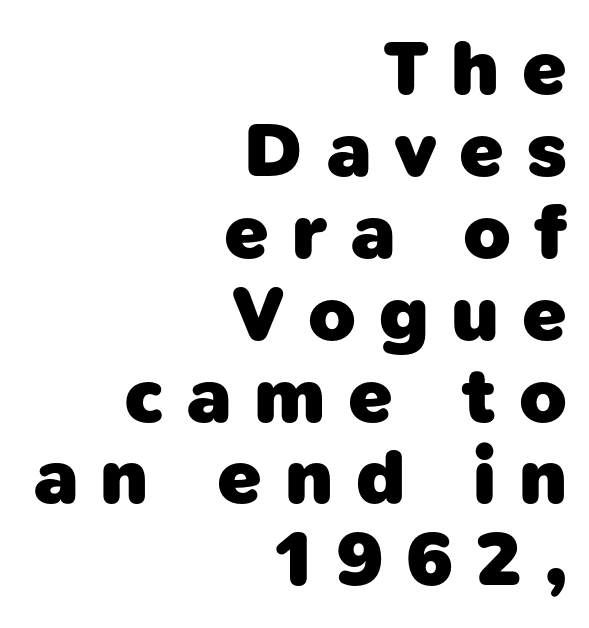
{"serif": "no", "bold": "yes", "weight": "heavy", "width": "normal", "stroke_contrast": "low", "x_height": "medium", "monospaced": "no", "underline": "no", "align": "right", "line_spacing": "tight", "line_spacing_ratio": 1.05, "letter_spacing": "wide", "letter_spacing_em": 0.29, "glyph_px": 78}
